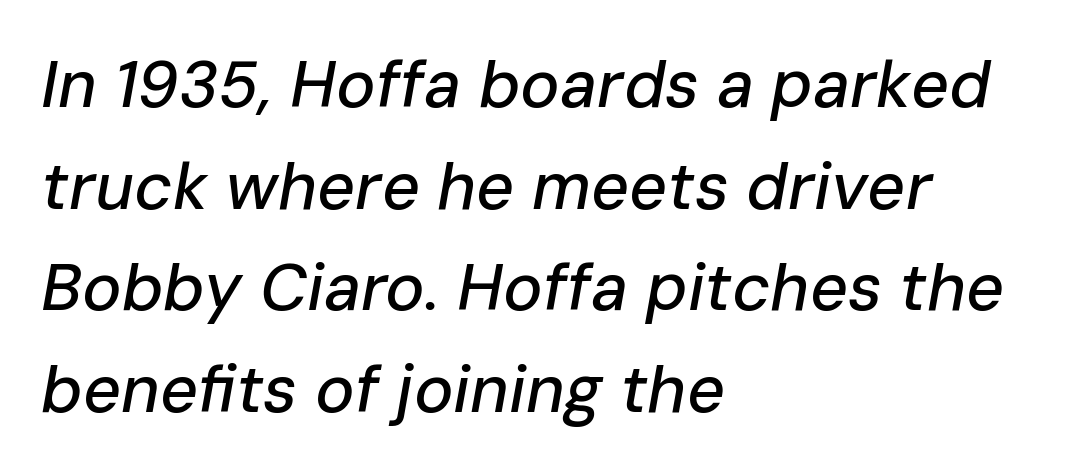
Horizontal bands of white between lines are of average thickness. Tall strokes in this sample are angled rather than plumb. This sample has the flowing, uneven cadence of proportional lettering. Students, note that the glyphs here touch the page at normal intervals.
